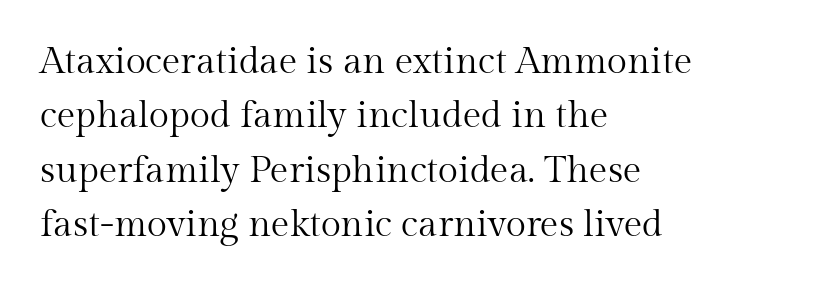
This is not heavy type; no bold has been used. No italicization has been applied; the sample stays upright. Varying glyph widths throughout — classic text-font behaviour. The lines sit at an ordinary, default distance from one another.
